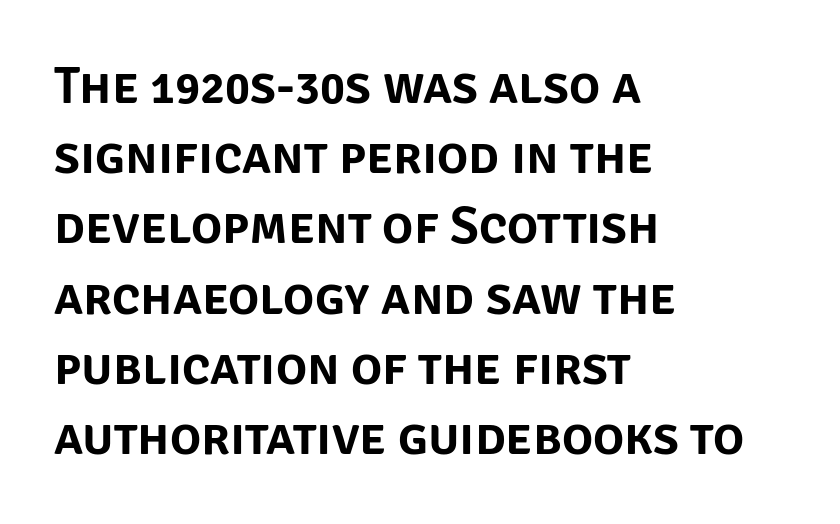
Q: Is the text italic (slanted)? A: No, it is upright.
Q: Is the typeface a serif or a sans-serif typeface? A: Sans-serif.
Q: Is the text underlined? A: No.
Q: How is the paragraph aligned? A: Left-aligned.
Q: Is the spacing between letters normal or unusually wide? A: Normal.
Q: Is the spacing between lines tight, normal or loose? A: Normal.
Q: Width (condensed, normal, or wide)? A: Normal.
Q: Stroke contrast? A: Low.
Q: x-height? A: Large.
Q: Monospaced? A: No.
